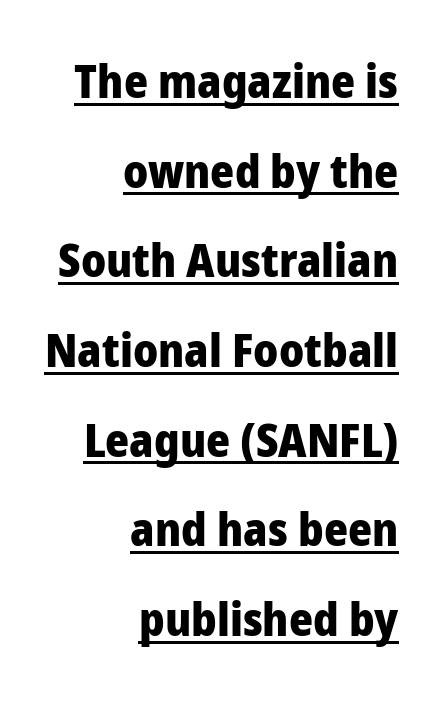
The image shows 46 px heavy sans-serif type, upright; set right-aligned, loose line spacing (1.95x), normal letter spacing, underlined; low stroke contrast and a medium x-height.
